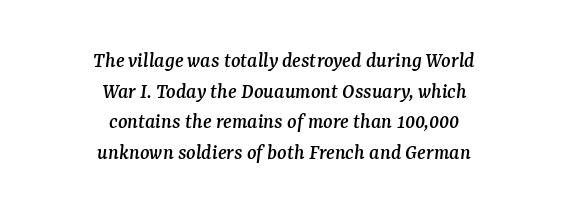
The letters sit at their default tracking, neither squeezed nor spread. If you folded the block vertically in half, each line would mirror itself in length. An italicized treatment has been applied to the whole sample. The space beneath each line is pristine and unruled. This sample keeps an unexceptional amount of space between lines.
